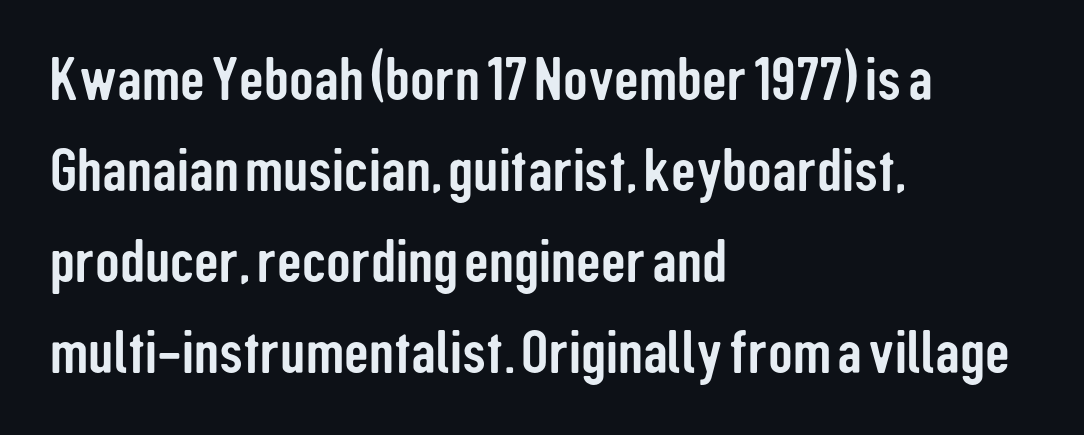
{"serif": "no", "italic": "no", "width": "condensed", "stroke_contrast": "low", "x_height": "medium", "monospaced": "no", "underline": "no", "align": "left", "line_spacing": "normal", "line_spacing_ratio": 1.49, "letter_spacing": "normal", "letter_spacing_em": 0.0, "glyph_px": 61}
